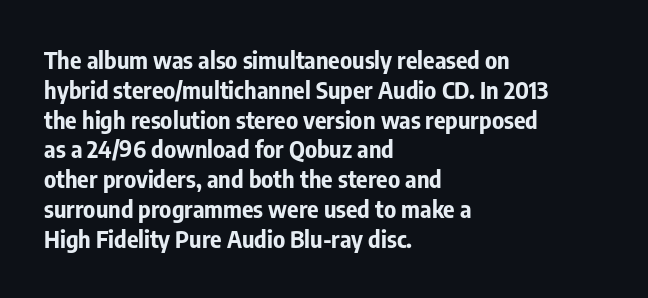
Every character sits straight up, as roman type does. This rendering uses left alignment, leaving the right contour irregular. Letters rest on an invisible, unmarked baseline. The passage shown has conventional tracking throughout. Pretty heavy lettering here — definitely bold.
